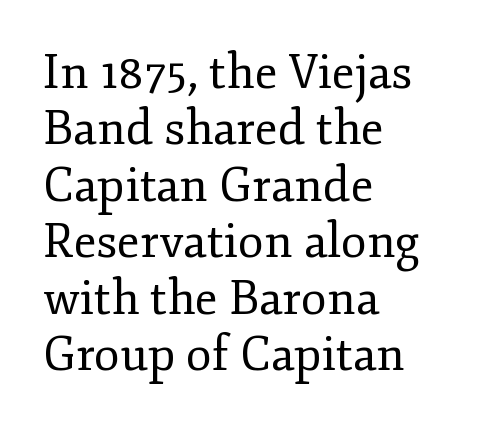
Horizontally, the lines are justified to the leading edge only. Each stroke keeps to a modest, everyday thickness or less. If you drew a line through each stem, it would be perfectly vertical. Is this a fixed-width face? No — the glyphs have proportional, varying widths.
